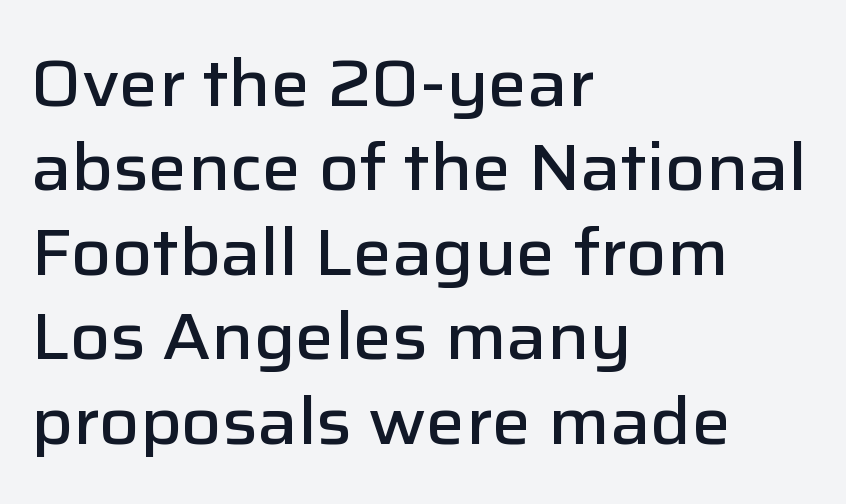
{"serif": "no", "italic": "no", "bold": "semi", "weight": "semibold", "width": "normal", "stroke_contrast": "low", "x_height": "medium", "monospaced": "no", "underline": "no", "align": "left", "line_spacing": "normal", "line_spacing_ratio": 1.28, "letter_spacing": "normal", "letter_spacing_em": 0.0, "glyph_px": 66}
